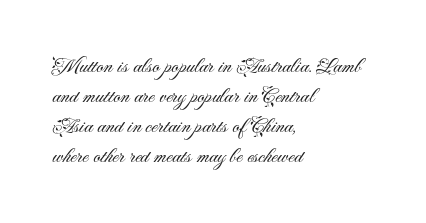
Q: Is the text bold? A: No.
Q: Is the text italic (slanted)? A: Yes.
Q: Is the text underlined? A: No.
Q: How is the paragraph aligned? A: Left-aligned.
Q: Is the spacing between letters normal or unusually wide? A: Normal.
Q: Is the spacing between lines tight, normal or loose? A: Normal.
